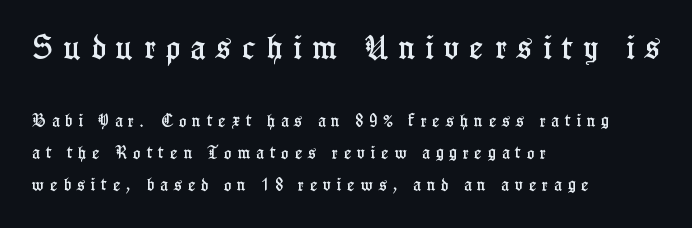
The image shows 26 px text type, upright; set left-aligned, loose line spacing (2.28x), unusually wide letter spacing (+0.42 em), not underlined; the first (top) block is 1.86x larger.
